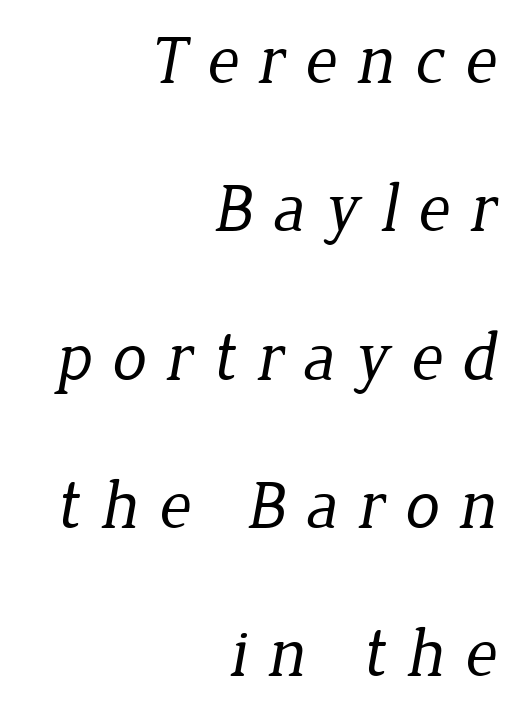
The image shows 69 px regular-weight serif type; set right-aligned, loose line spacing (2.15x), unusually wide letter spacing (+0.29 em), not underlined; low stroke contrast and a medium x-height.
